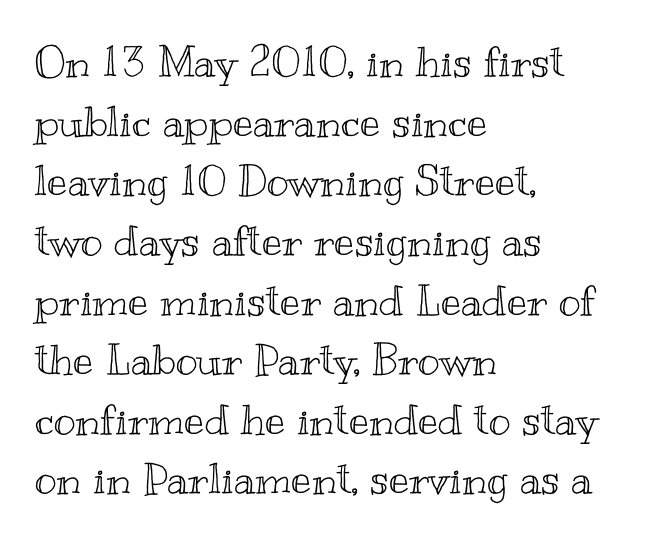
{"italic": "no", "width": "wide", "x_height": "small", "monospaced": "no", "underline": "no", "align": "left", "line_spacing": "normal", "line_spacing_ratio": 1.42, "letter_spacing": "normal", "letter_spacing_em": 0.0, "glyph_px": 42}
